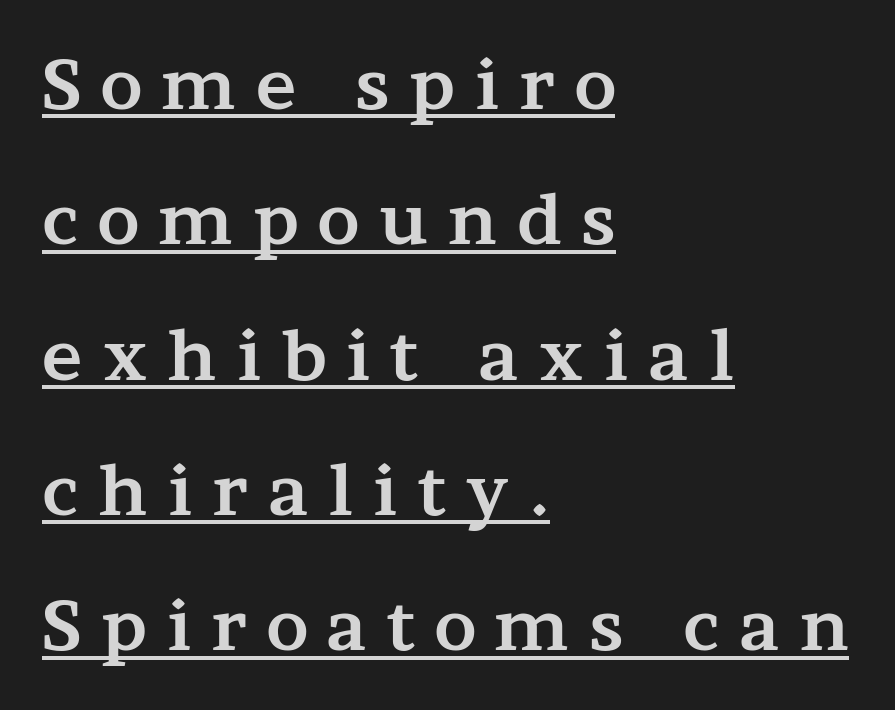
{"serif": "yes", "italic": "no", "bold": "yes", "weight": "bold", "width": "wide", "stroke_contrast": "medium", "x_height": "medium", "monospaced": "no", "underline": "yes", "align": "left", "line_spacing": "loose", "line_spacing_ratio": 1.99, "letter_spacing": "wide", "letter_spacing_em": 0.29, "glyph_px": 68}
